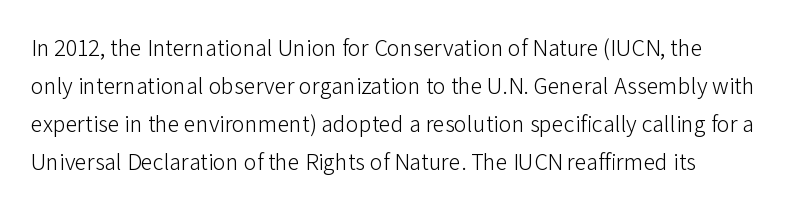
{"italic": "no", "bold": "no", "underline": "no", "line_spacing": "normal", "line_spacing_ratio": 1.59, "letter_spacing": "normal", "letter_spacing_em": 0.0, "glyph_px": 24}
